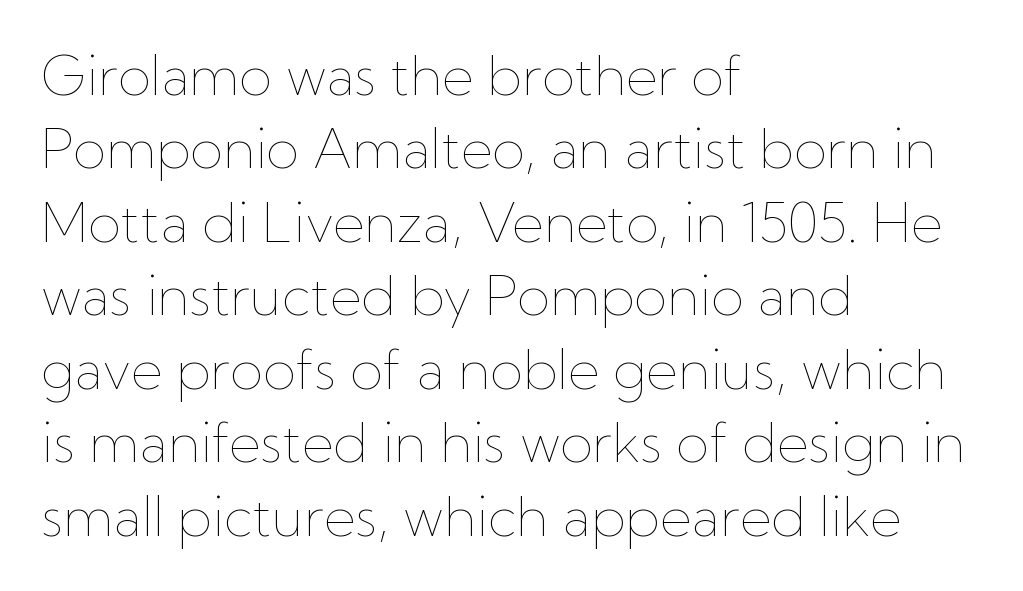
Q: Is the text bold? A: No.
Q: Is the text italic (slanted)? A: No, it is upright.
Q: Is the text underlined? A: No.
Q: How is the paragraph aligned? A: Left-aligned.
Q: Is the spacing between letters normal or unusually wide? A: Normal.
Q: Is the spacing between lines tight, normal or loose? A: Normal.
Q: Width (condensed, normal, or wide)? A: Normal.
Q: Stroke contrast? A: Low.
Q: x-height? A: Medium.
Q: Monospaced? A: No.
